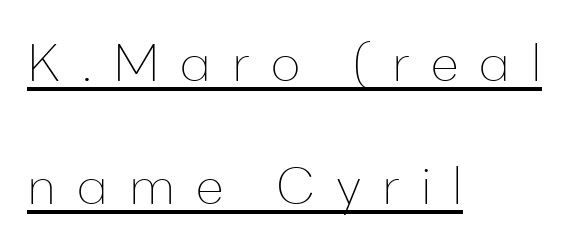
The image shows 51 px thin sans-serif type, upright; set left-aligned, loose line spacing (2.41x), unusually wide letter spacing (+0.41 em), underlined; low stroke contrast and a medium x-height.
